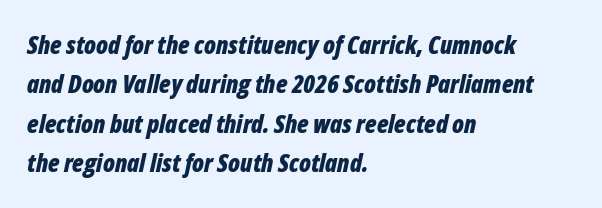
The image shows 25 px bold type, italic (leaning right); set left-aligned, normal line spacing (1.58x), normal letter spacing, not underlined.
